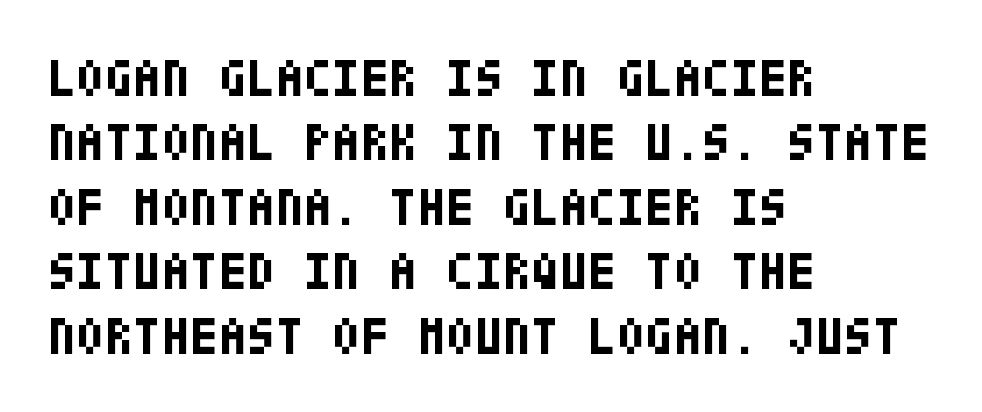
A typesetter would call this zero additional tracking. Nothing sits at the stroke ends, so this counts as sans-serif. This rendering features lettering with no underline. Do the letters lean? They stand straight. The glyphs have the mass of a bold cut.
